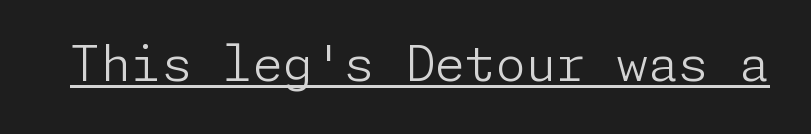
Q: Is the text bold? A: No.
Q: Is the text italic (slanted)? A: No, it is upright.
Q: Is the typeface a serif or a sans-serif typeface? A: Sans-serif.
Q: Is the text underlined? A: Yes.
Q: Is the spacing between letters normal or unusually wide? A: Normal.
Q: Width (condensed, normal, or wide)? A: Normal.
Q: Stroke contrast? A: Low.
Q: x-height? A: Medium.
